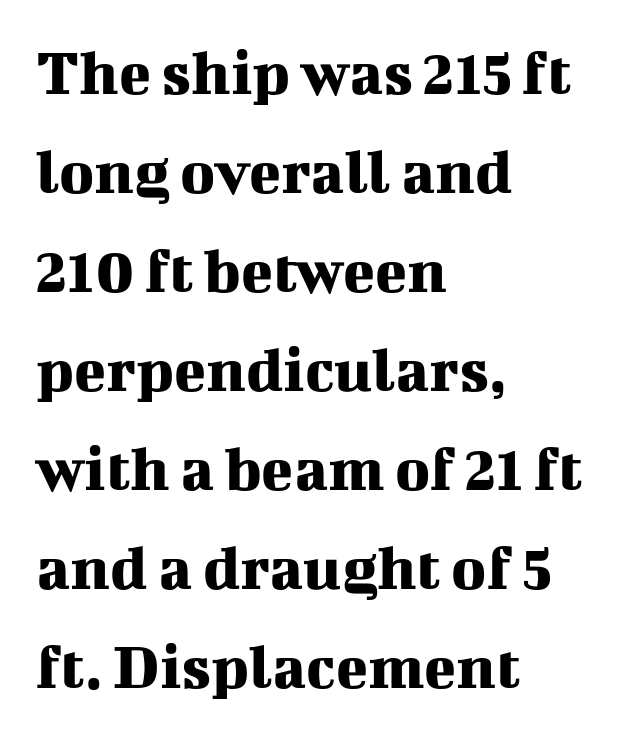
{"serif": "yes", "italic": "no", "width": "normal", "stroke_contrast": "medium", "x_height": "medium", "monospaced": "no", "underline": "no", "align": "left", "line_spacing": "normal", "line_spacing_ratio": 1.5, "letter_spacing": "normal", "letter_spacing_em": 0.0, "glyph_px": 66}
